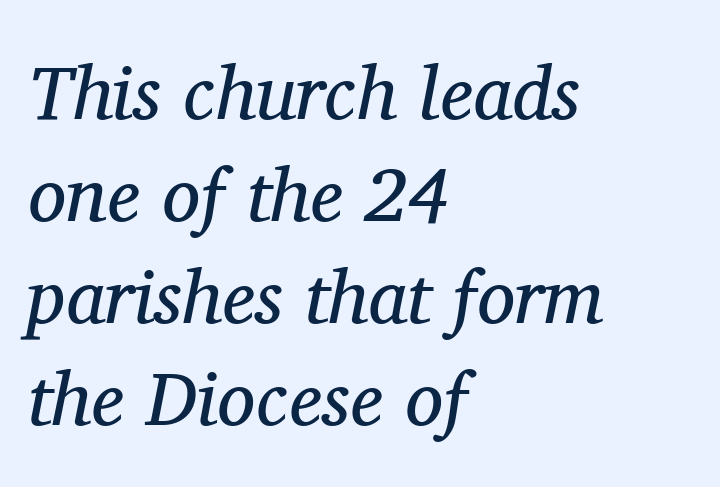
The strokes carry an ordinary text weight at most. Default kerning and tracking; the words read as compact shapes. Words float on clear page, feet unadorned. If you drew a line through each stem, it would be angled.
